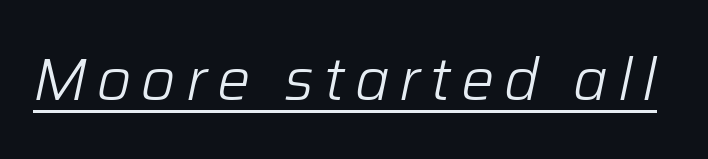
The image shows 59 px light type, italic (leaning right); set underlined; low stroke contrast and a medium x-height.
